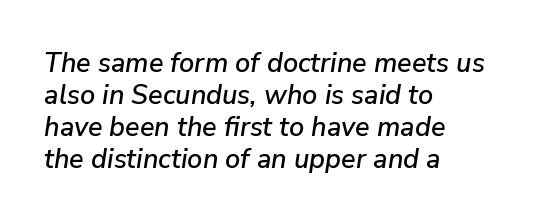
The rag falls on the right side of this text block. Posture: slanted. The glyphs are unaccompanied by any horizontal stroke below them. The letters sit at their default tracking, neither squeezed nor spread.
